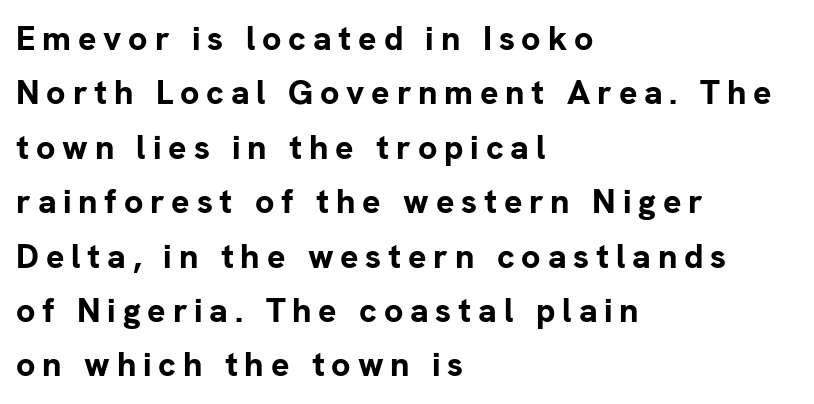
Q: Is the text bold? A: Yes.
Q: Is the text italic (slanted)? A: No, it is upright.
Q: Is the typeface a serif or a sans-serif typeface? A: Sans-serif.
Q: Is the text underlined? A: No.
Q: How is the paragraph aligned? A: Left-aligned.
Q: Is the spacing between letters normal or unusually wide? A: Unusually wide.
Q: Is the spacing between lines tight, normal or loose? A: Normal.
Q: Width (condensed, normal, or wide)? A: Normal.
Q: Stroke contrast? A: Low.
Q: x-height? A: Medium.
Q: Monospaced? A: No.
